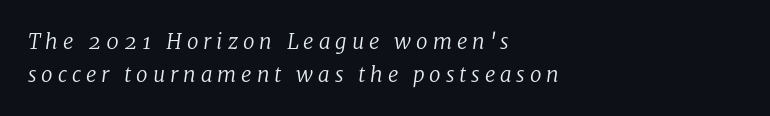
Q: Is the text bold? A: No.
Q: Is the text italic (slanted)? A: Yes, it leans right by about 8 degrees.
Q: Is the text underlined? A: No.
Q: How is the paragraph aligned? A: Left-aligned.
Q: Is the spacing between letters normal or unusually wide? A: Unusually wide.
Q: Is the spacing between lines tight, normal or loose? A: Normal.
